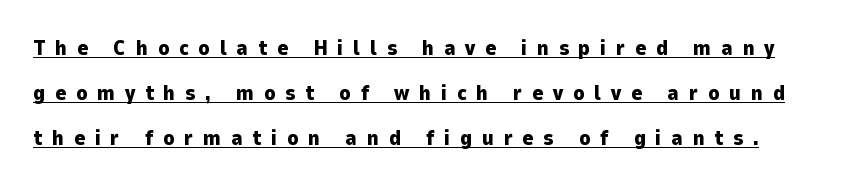
The letters stand upright; this is a roman face. How are the letters spaced? Widely, with obvious added tracking. I'd describe the lettering as bold — thick and assertive. The typesetter has applied underlining to the passage shown. Each new line begins a long way beneath the previous one.
